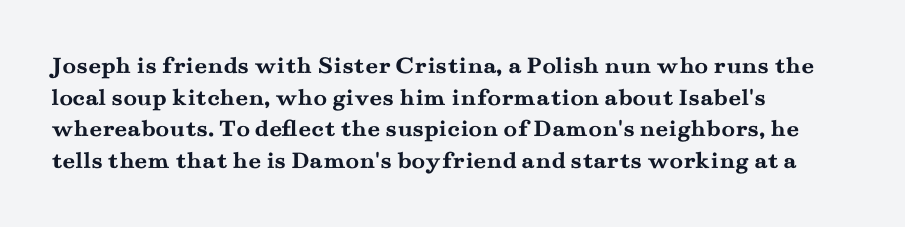
{"italic": "no", "bold": "yes", "underline": "no", "align": "left", "line_spacing": "normal", "line_spacing_ratio": 1.27, "letter_spacing": "normal", "letter_spacing_em": 0.0, "glyph_px": 25}
